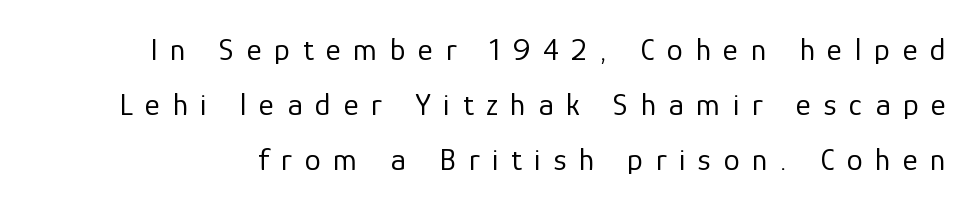
{"serif": "no", "italic": "no", "bold": "no", "weight": "regular", "width": "normal", "stroke_contrast": "low", "x_height": "medium", "monospaced": "no", "underline": "no", "line_spacing_ratio": 1.72, "letter_spacing": "wide", "letter_spacing_em": 0.4, "glyph_px": 32}
